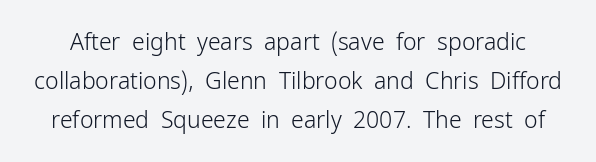
How are the letters spaced? Ordinarily, with no added tracking. Unlike italic type, these characters show no tilt at all. This is not heavy type; no bold has been used. The string is rendered with underlining switched off. The line-height multiplier appears to be the usual default.
